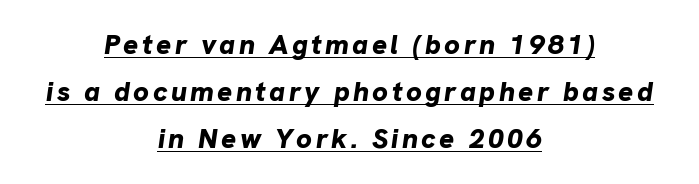
The image shows 28 px bold type, italic (leaning right); set centered, normal line spacing (1.68x), underlined; low stroke contrast and a medium x-height.
